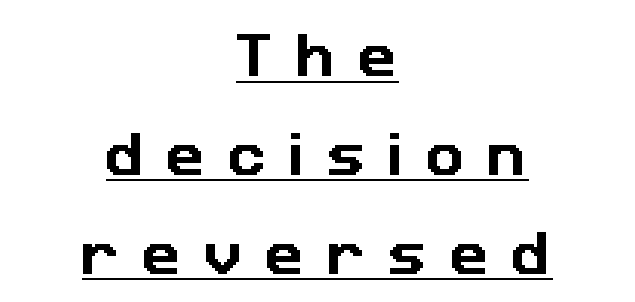
Does the type have serifs? No, each stem ends abruptly. The lines in this sample share a center point and differ in where they start and stop. The specimen includes a rule beneath the text block's lines. Character widths vary here, with narrow letters taking less room than wide ones. Each word looks stretched out because of the extra space between its letters. The block of text is sparse from top to bottom, with ample space between rows.
